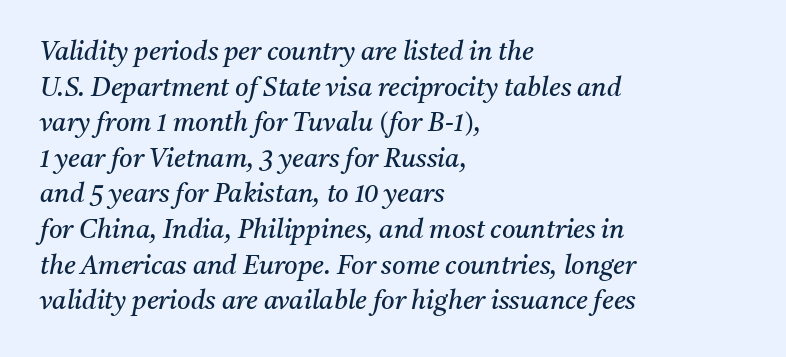
Q: Is the text bold? A: No.
Q: Is the text italic (slanted)? A: Yes, it leans right by about 11 degrees.
Q: Is the text underlined? A: No.
Q: How is the paragraph aligned? A: Left-aligned.
Q: Is the spacing between letters normal or unusually wide? A: Normal.
Q: Is the spacing between lines tight, normal or loose? A: Normal.
